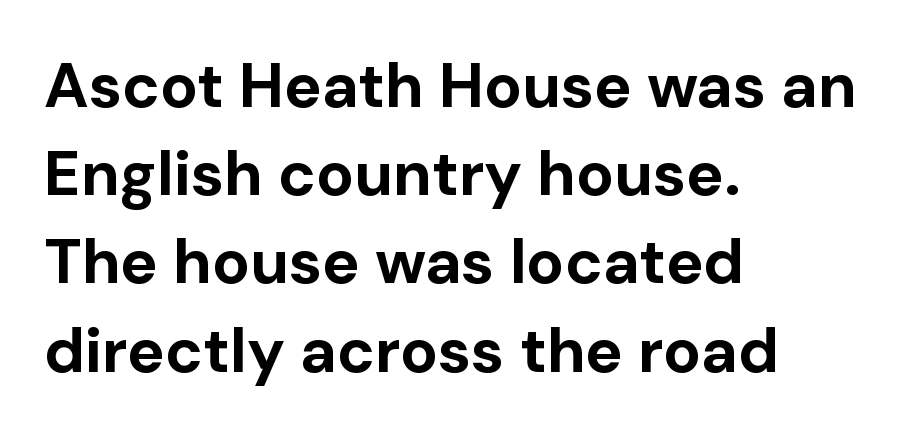
Ordinary non-slanted type is in use. Successive baselines arrive at the customary interval. This sample uses plain, unmodified letter spacing. Weight check: bold — yes, fully. This sample has the flowing, uneven cadence of proportional lettering.
